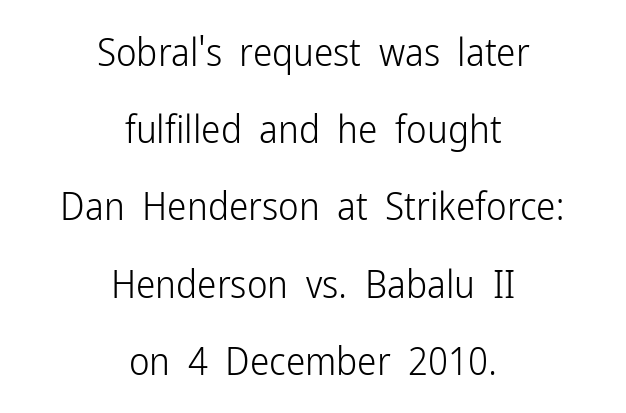
{"serif": "no", "italic": "no", "bold": "no", "weight": "light", "width": "condensed", "stroke_contrast": "low", "x_height": "medium", "monospaced": "no", "underline": "no", "align": "center", "line_spacing": "loose", "line_spacing_ratio": 1.98, "letter_spacing": "normal", "letter_spacing_em": 0.0, "glyph_px": 39}
